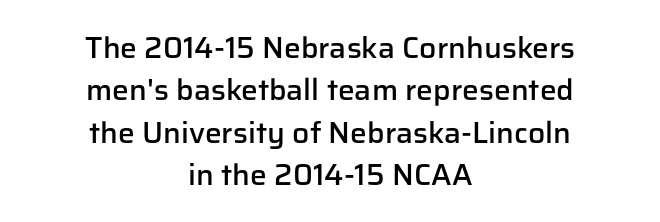
These lines are rendered in a variable-pitch font. This rendering features lettering with no underline. A typesetter would call this leading conventional body-copy spacing. Rendered with straight, roman letterforms.
